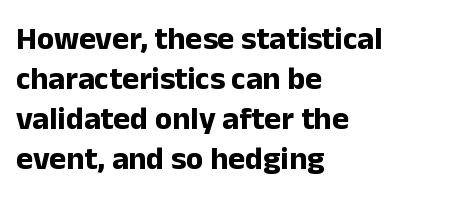
{"serif": "no", "italic": "no", "bold": "yes", "weight": "bold", "width": "normal", "stroke_contrast": "low", "x_height": "medium", "monospaced": "no", "underline": "no", "align": "left", "line_spacing": "normal", "line_spacing_ratio": 1.25, "letter_spacing": "normal", "letter_spacing_em": 0.0, "glyph_px": 32}
